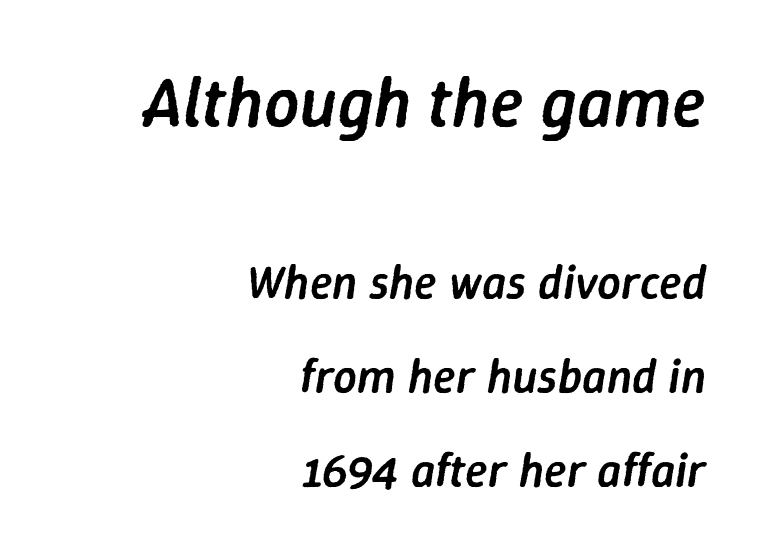
{"italic": "yes", "lean": "right", "slant_degrees": 9, "bold": "semi", "weight": "semibold", "width": "normal", "stroke_contrast": "low", "x_height": "medium", "monospaced": "no", "underline": "no", "align": "right", "line_spacing": "loose", "line_spacing_ratio": 2.0, "letter_spacing": "normal", "letter_spacing_em": 0.0, "larger_block": "first", "size_ratio": 1.49, "glyph_px": 70}
